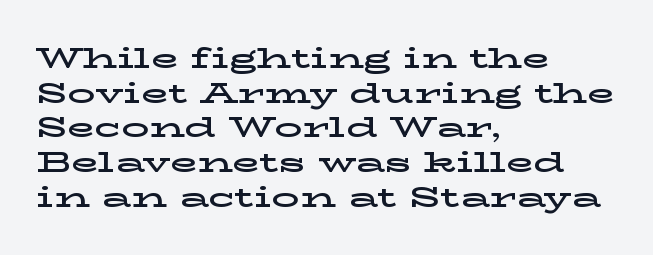
The image shows 28 px wide serif type, upright; set left-aligned, line spacing 1.24x, normal letter spacing, not underlined; low stroke contrast and a medium x-height.
